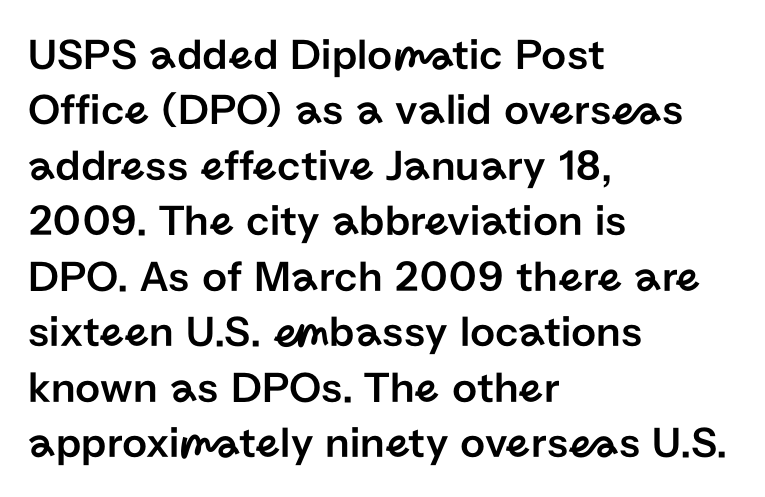
Q: Is the text italic (slanted)? A: No, it is upright.
Q: Is the typeface a serif or a sans-serif typeface? A: Sans-serif.
Q: Is the text underlined? A: No.
Q: How is the paragraph aligned? A: Left-aligned.
Q: Is the spacing between letters normal or unusually wide? A: Normal.
Q: Is the spacing between lines tight, normal or loose? A: Normal.
Q: Width (condensed, normal, or wide)? A: Normal.
Q: Stroke contrast? A: Low.
Q: x-height? A: Medium.
Q: Monospaced? A: No.
